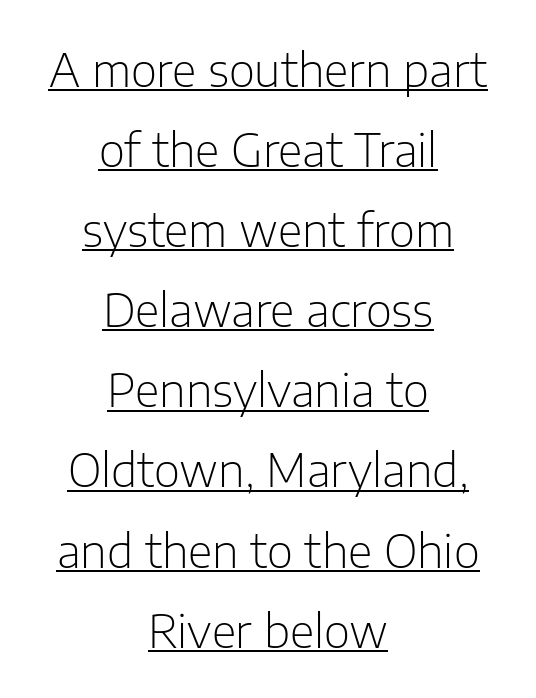
Q: Is the text bold? A: No.
Q: Is the text italic (slanted)? A: No, it is upright.
Q: Is the typeface a serif or a sans-serif typeface? A: Sans-serif.
Q: Is the text underlined? A: Yes.
Q: How is the paragraph aligned? A: Centered.
Q: Is the spacing between letters normal or unusually wide? A: Normal.
Q: Width (condensed, normal, or wide)? A: Normal.
Q: Stroke contrast? A: Low.
Q: x-height? A: Medium.
Q: Monospaced? A: No.
